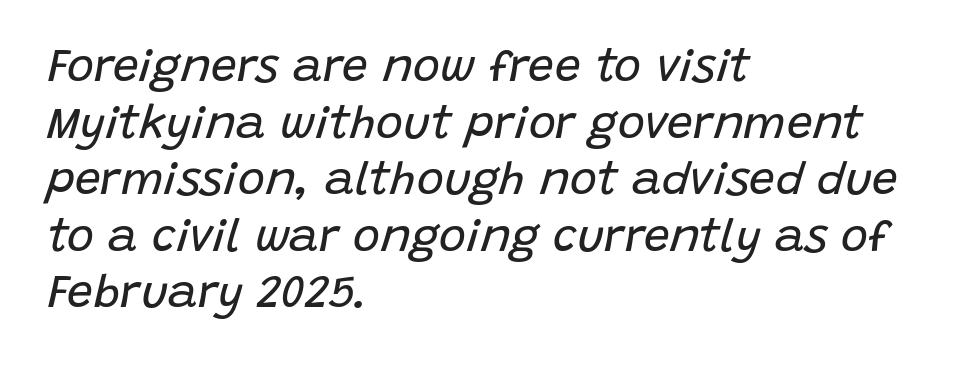
The paragraph shown leans on its left margin. The tracking reads as untouched default to a designer's eye. Anything drawn beneath the words? Only blank space. No heavy texture on the line: the type isn't bold.
